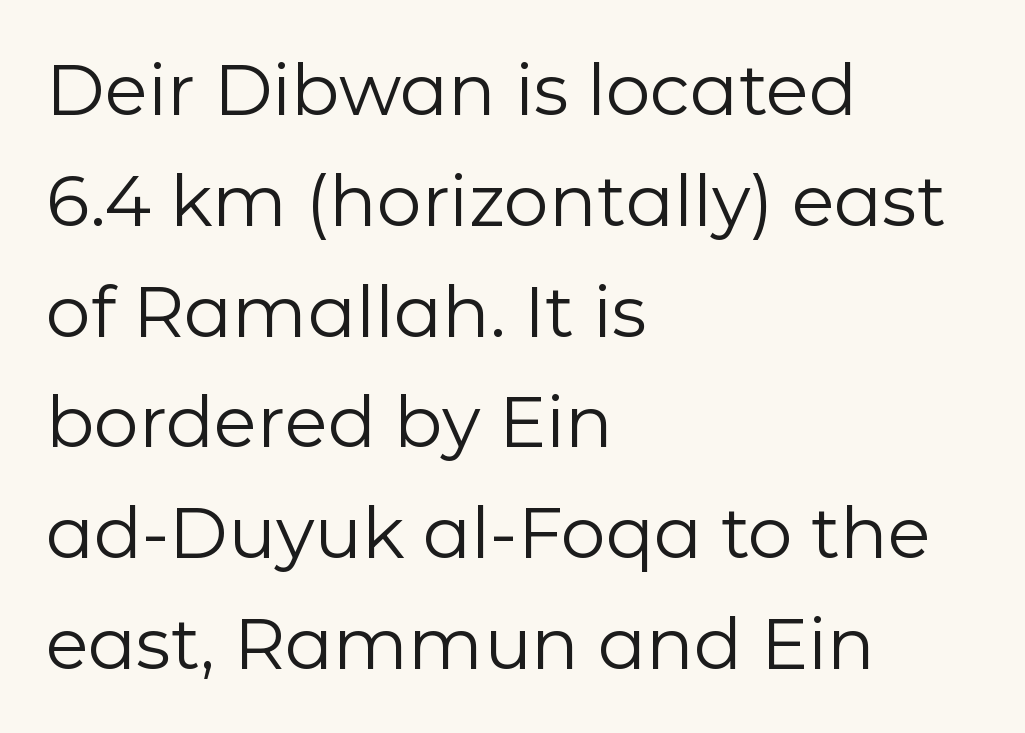
{"serif": "no", "italic": "no", "bold": "no", "weight": "regular", "width": "normal", "stroke_contrast": "low", "x_height": "medium", "monospaced": "no", "underline": "no", "align": "left", "line_spacing": "normal", "line_spacing_ratio": 1.56, "letter_spacing": "normal", "letter_spacing_em": 0.0, "glyph_px": 71}
